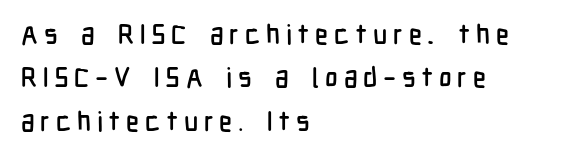
Q: Is the text italic (slanted)? A: No, it is upright.
Q: Is the text underlined? A: No.
Q: How is the paragraph aligned? A: Left-aligned.
Q: Is the spacing between letters normal or unusually wide? A: Unusually wide.
Q: Is the spacing between lines tight, normal or loose? A: Normal.
